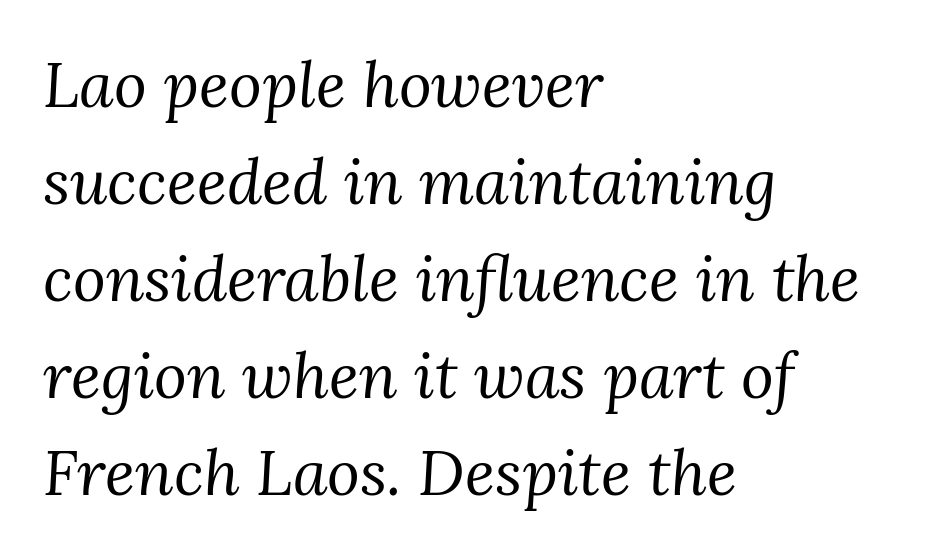
Think of a printed novel: that variable character pitch is what you see here. Interline gaps are of average width in this sample. The designer went with a serif here, giving each stem small feet. In terms of letterspacing, this is plain default setting.
